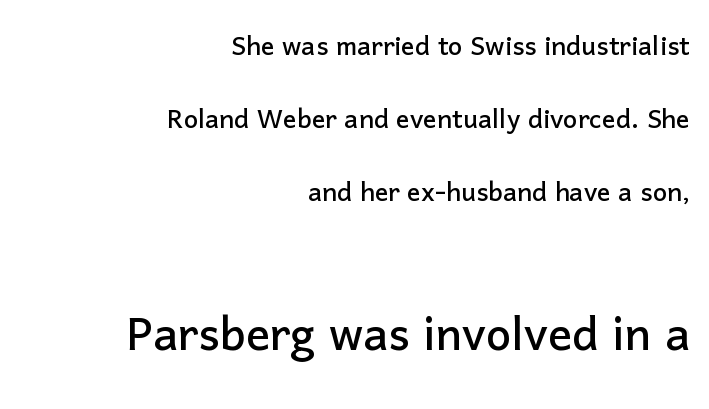
The image shows 60 px sans-serif type, upright; set right-aligned, loose line spacing (2.15x), normal letter spacing, not underlined; the second (bottom) block is 1.76x larger; low stroke contrast and a medium x-height.
